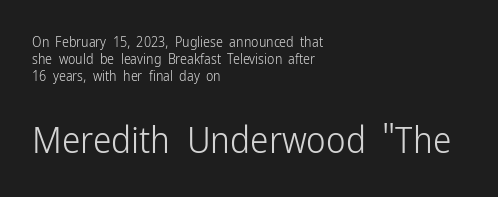
{"serif": "no", "italic": "no", "bold": "no", "weight": "light", "width": "condensed", "stroke_contrast": "low", "x_height": "medium", "monospaced": "no", "underline": "no", "align": "left", "line_spacing_ratio": 1.23, "letter_spacing": "normal", "letter_spacing_em": 0.0, "larger_block": "second", "size_ratio": 2.64, "glyph_px": 37}
